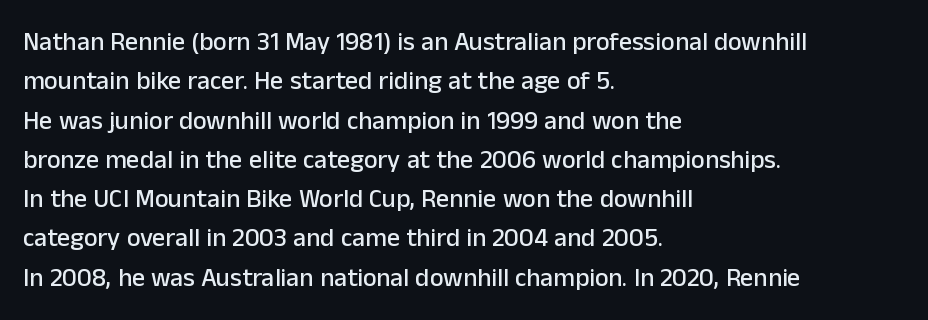
The image shows 26 px text type, upright; set left-aligned, normal line spacing (1.51x), normal letter spacing, not underlined.
